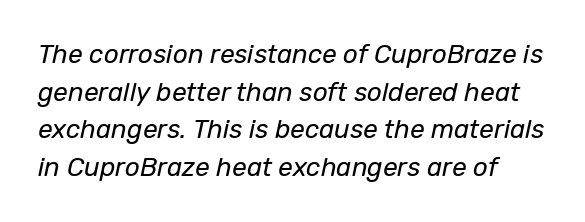
The image shows 26 px text type, italic (leaning right); set normal line spacing (1.45x), normal letter spacing, not underlined.
